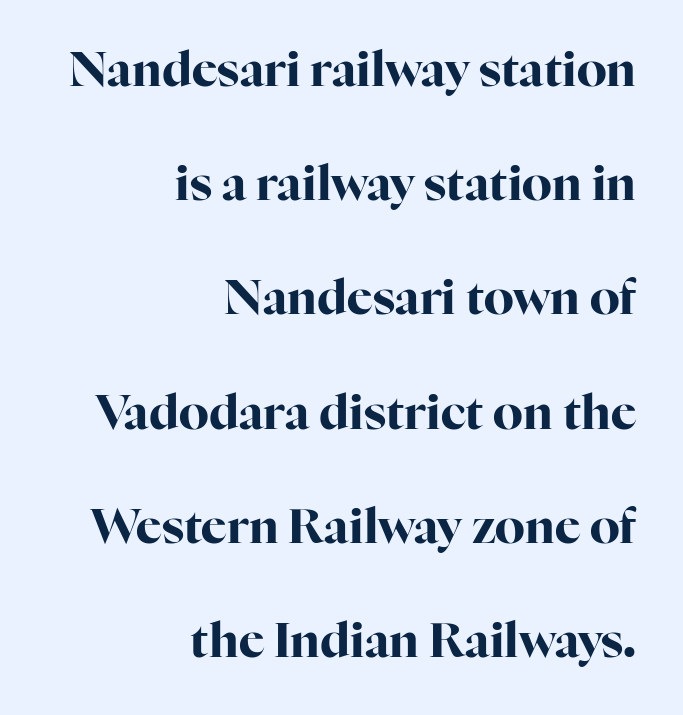
{"serif": "yes", "italic": "no", "bold": "yes", "weight": "bold", "width": "normal", "stroke_contrast": "high", "x_height": "medium", "monospaced": "no", "underline": "no", "align": "right", "line_spacing": "loose", "line_spacing_ratio": 2.38, "letter_spacing": "normal", "letter_spacing_em": 0.0, "glyph_px": 48}
